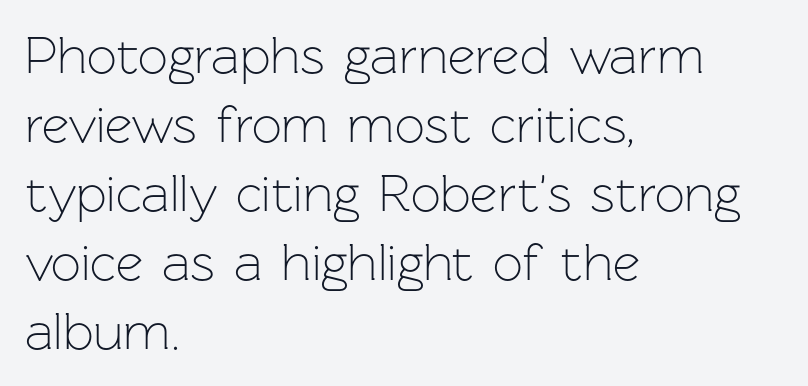
The image shows 53 px light sans-serif type, upright; set left-aligned, normal line spacing (1.3x), normal letter spacing, not underlined; low stroke contrast and a medium x-height.
